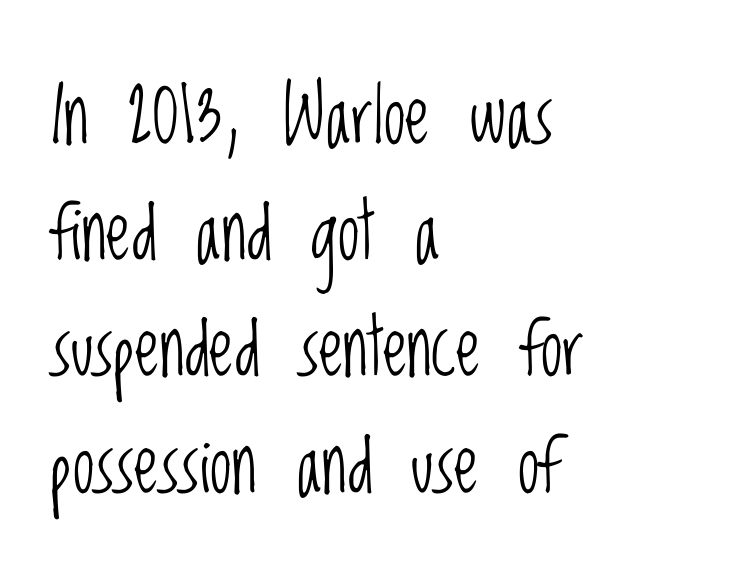
Q: Is the text bold? A: No.
Q: Is the text italic (slanted)? A: No, it is upright.
Q: Is the typeface a serif or a sans-serif typeface? A: Sans-serif.
Q: Is the text underlined? A: No.
Q: How is the paragraph aligned? A: Left-aligned.
Q: Is the spacing between letters normal or unusually wide? A: Normal.
Q: Is the spacing between lines tight, normal or loose? A: Normal.
Q: Width (condensed, normal, or wide)? A: Condensed.
Q: Stroke contrast? A: Low.
Q: x-height? A: Large.
Q: Monospaced? A: No.
